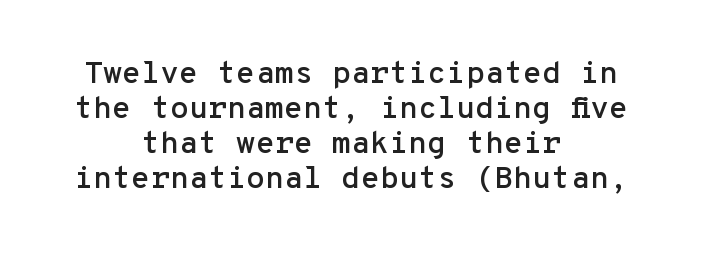
The image shows 31 px sans-serif type, upright, monospaced; set centered, tight line spacing (1.13x), normal letter spacing, not underlined; low stroke contrast and a medium x-height.
